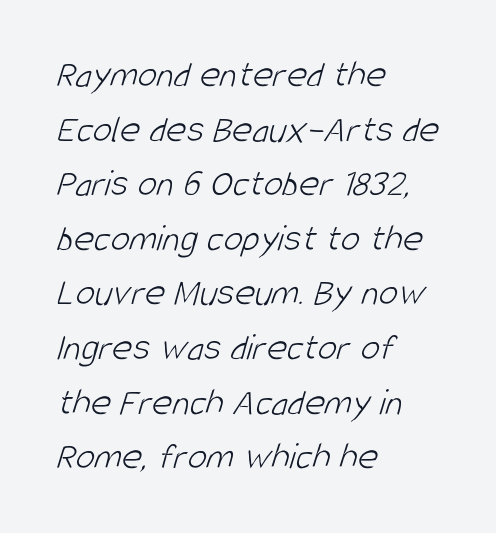
The image shows 39 px light, condensed sans-serif type; set left-aligned, normal line spacing (1.4x), normal letter spacing, not underlined; low stroke contrast and a large x-height.
